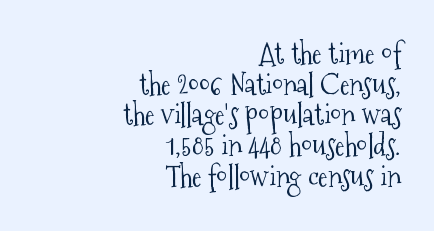
The image shows 29 px light, condensed serif type, upright; set right-aligned, tight line spacing (1.06x), normal letter spacing, not underlined; medium stroke contrast and a medium x-height.
